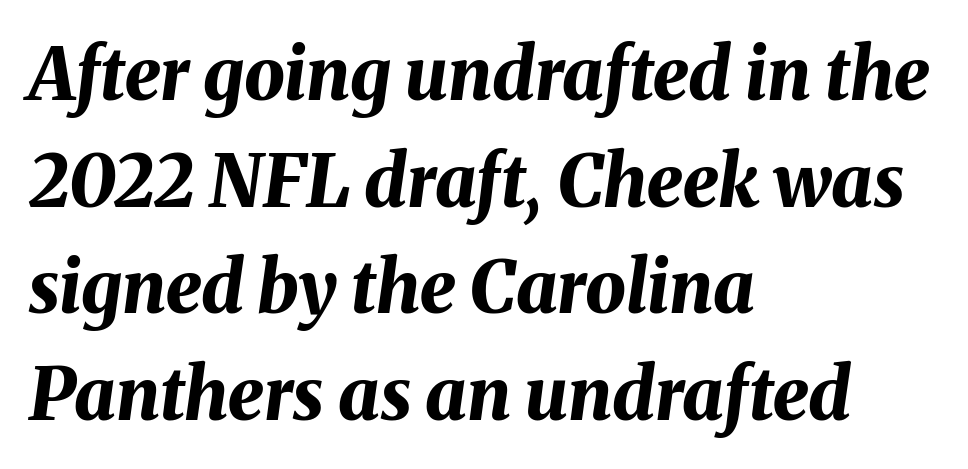
{"italic": "yes", "lean": "right", "slant_degrees": 8, "bold": "yes", "weight": "bold", "width": "normal", "stroke_contrast": "medium", "x_height": "medium", "monospaced": "no", "underline": "no", "align": "left", "line_spacing": "normal", "line_spacing_ratio": 1.48, "letter_spacing": "normal", "letter_spacing_em": 0.0, "glyph_px": 72}
